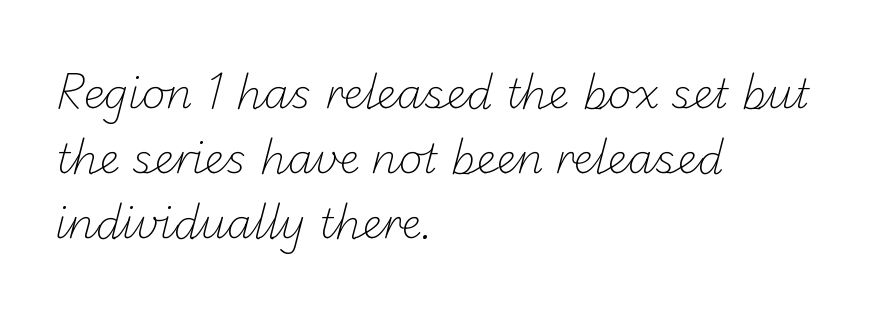
The typesetting does not lean heavy: it is not bold. The horizontal fit of the characters is conventional and even. I'd call this a sans setting — the letters go barefoot. Descender tails drop into unmarked territory.
